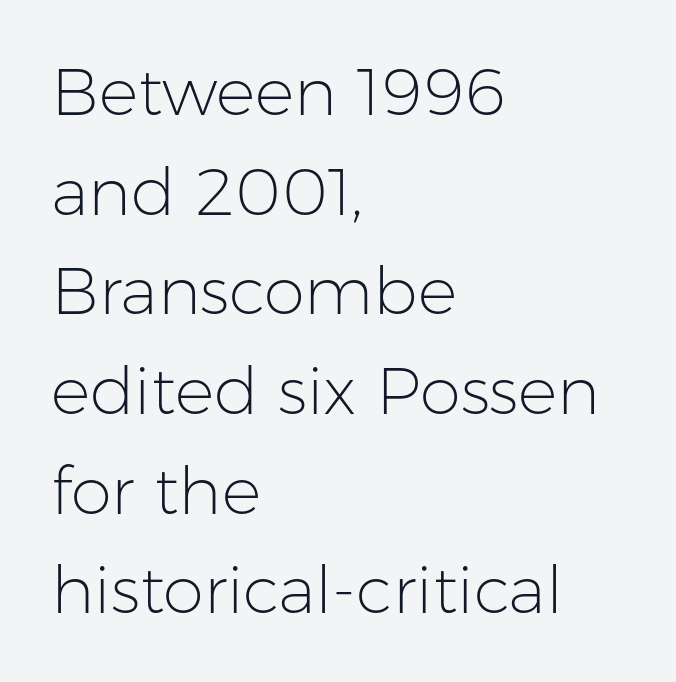
Q: Is the text bold? A: No.
Q: Is the text italic (slanted)? A: No, it is upright.
Q: Is the typeface a serif or a sans-serif typeface? A: Sans-serif.
Q: Is the text underlined? A: No.
Q: How is the paragraph aligned? A: Left-aligned.
Q: Is the spacing between letters normal or unusually wide? A: Normal.
Q: Is the spacing between lines tight, normal or loose? A: Normal.
Q: Width (condensed, normal, or wide)? A: Normal.
Q: Stroke contrast? A: Low.
Q: x-height? A: Medium.
Q: Monospaced? A: No.
